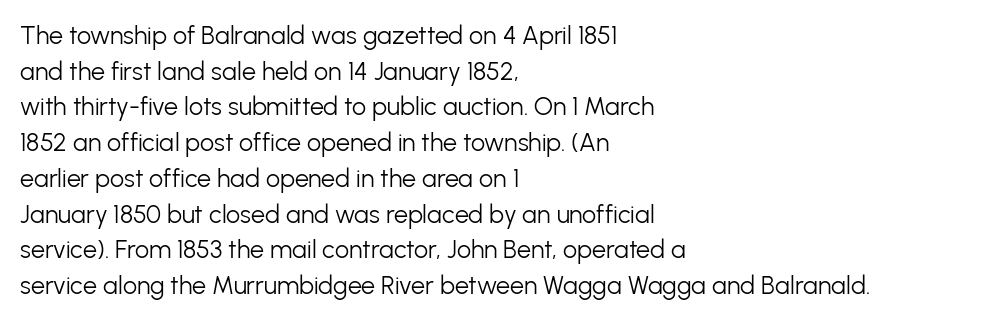
No word sits above an underline. These lines stack with their left ends in a neat column. The line-height multiplier appears to be the usual default. Ordinary non-slanted type is in use. Students, note that the glyphs here touch the page at normal intervals.
